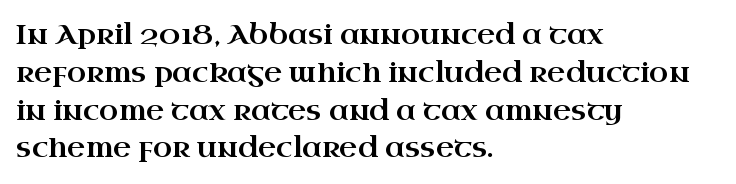
No italicization has been applied; the sample stays upright. Examine the stroke ends and you'll spot serifs. Notice how descenders clear the ascenders below comfortably — that's standard leading. Each word holds together tightly as a unit, with standard inter-letter gaps. Note the varied advance widths — an 'i' is clearly narrower than an 'm'. The baseline area is clear.
